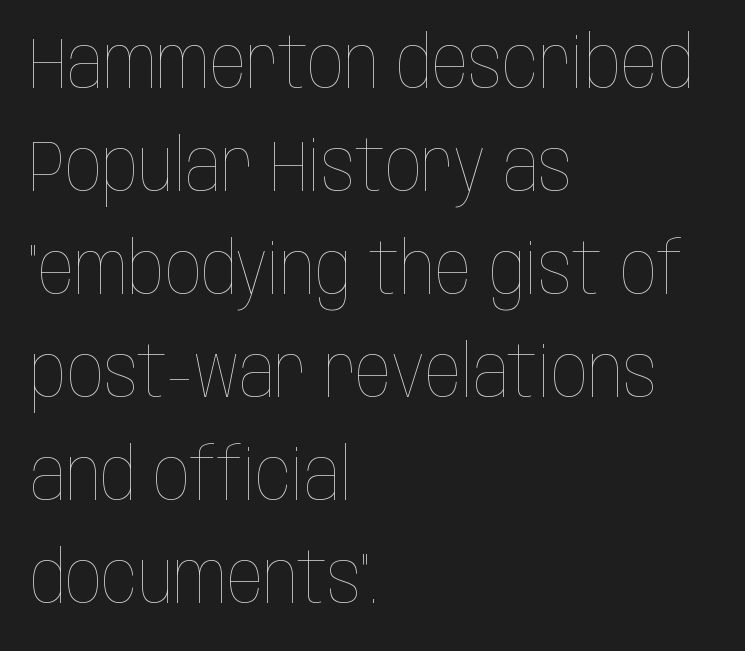
The lettering holds an erect, upright posture throughout. Words float on clear page, feet unadorned. The letters advance in unequal steps, a hallmark of proportional type. Letter spacing: default.
